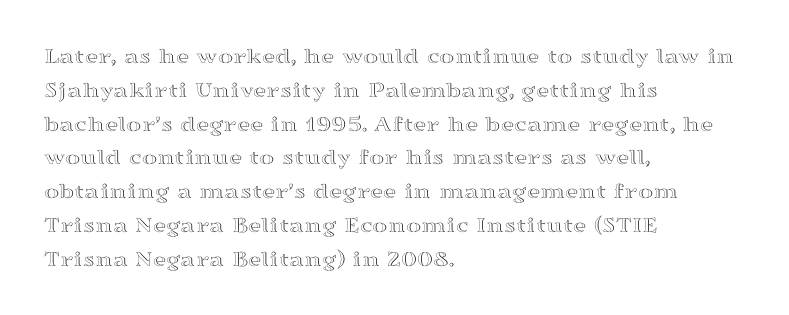
Left-aligned paragraph, ragged on the right. Compared with typical body copy, the letter spacing here is the same. A roman cut, with each character standing at attention. Baseline-to-baseline distance is the conventional proportion of letter height. The string is rendered with underlining switched off.
